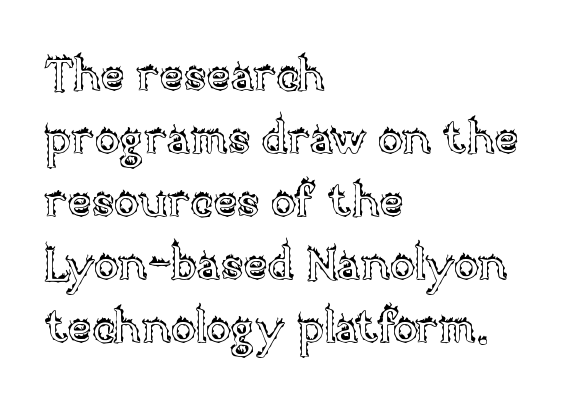
{"italic": "no", "width": "normal", "x_height": "large", "monospaced": "no", "underline": "no", "align": "left", "line_spacing": "normal", "line_spacing_ratio": 1.37, "letter_spacing": "normal", "letter_spacing_em": 0.0, "glyph_px": 46}
